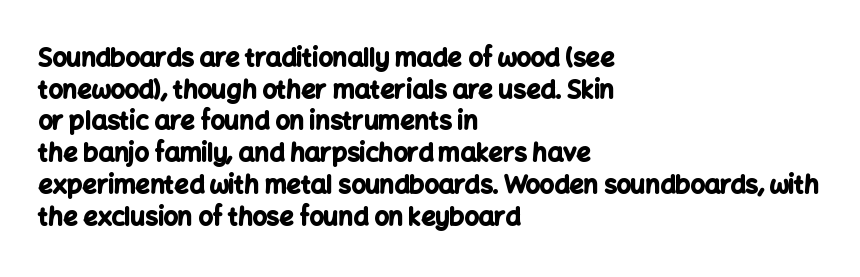
Short and long lines alike share a common starting point at left. The vertical gap from one line to the next is medium. Does the lettering tilt? It doesn't — this is upright. Underline: absent. The tracking reads as untouched default to a designer's eye. Chunky letters — that's bold for sure.
